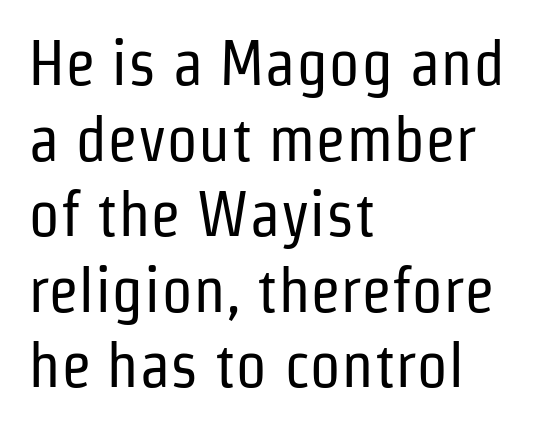
{"serif": "no", "italic": "no", "bold": "no", "weight": "regular", "width": "condensed", "stroke_contrast": "low", "x_height": "medium", "monospaced": "no", "underline": "no", "align": "left", "line_spacing_ratio": 1.2, "letter_spacing": "normal", "letter_spacing_em": 0.0, "glyph_px": 63}
